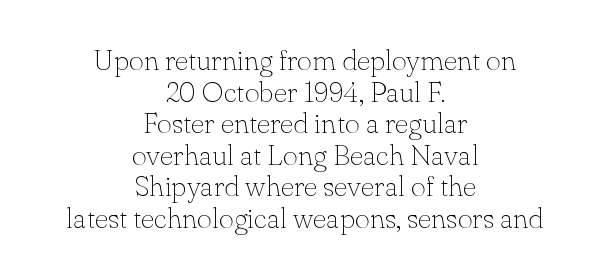
{"serif": "yes", "italic": "no", "bold": "no", "weight": "thin", "width": "normal", "stroke_contrast": "low", "x_height": "small", "monospaced": "no", "underline": "no", "align": "center", "line_spacing": "tight", "line_spacing_ratio": 1.09, "letter_spacing": "normal", "letter_spacing_em": 0.0, "glyph_px": 29}
